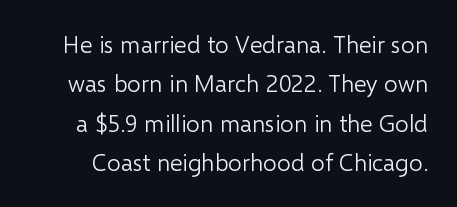
Q: Is the text bold? A: No.
Q: Is the text italic (slanted)? A: No, it is upright.
Q: Is the text underlined? A: No.
Q: Is the spacing between letters normal or unusually wide? A: Normal.
Q: Is the spacing between lines tight, normal or loose? A: Normal.
